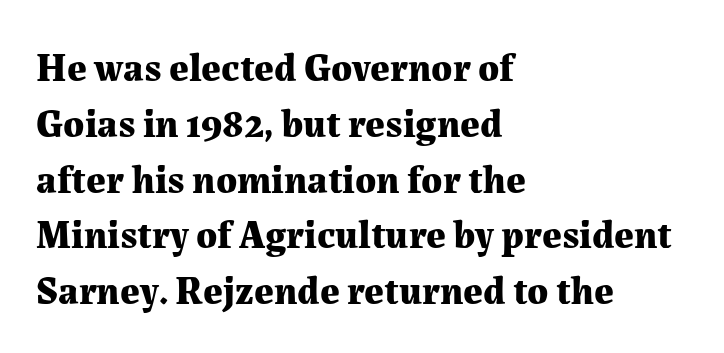
The image shows 39 px bold serif type, upright; set left-aligned, normal line spacing (1.43x), normal letter spacing, not underlined; medium stroke contrast and a medium x-height.
